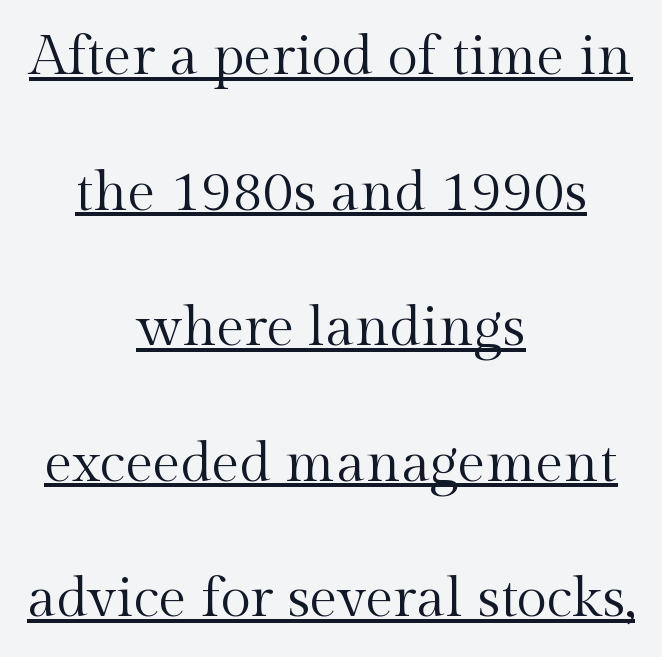
{"serif": "yes", "italic": "no", "bold": "no", "weight": "regular", "width": "normal", "x_height": "medium", "monospaced": "no", "underline": "yes", "align": "center", "line_spacing": "loose", "line_spacing_ratio": 2.42, "letter_spacing": "normal", "letter_spacing_em": 0.0, "glyph_px": 56}
